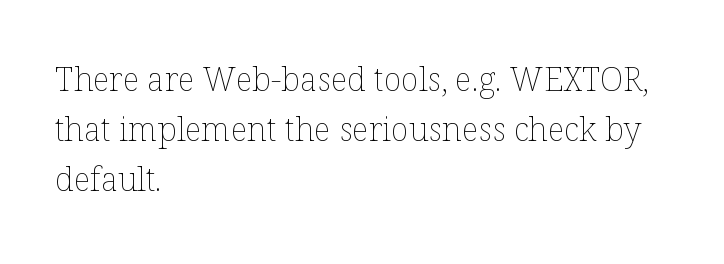
Q: Is the text bold? A: No.
Q: Is the text italic (slanted)? A: No, it is upright.
Q: Is the text underlined? A: No.
Q: How is the paragraph aligned? A: Left-aligned.
Q: Is the spacing between letters normal or unusually wide? A: Normal.
Q: Is the spacing between lines tight, normal or loose? A: Normal.
Q: Width (condensed, normal, or wide)? A: Normal.
Q: Stroke contrast? A: Low.
Q: x-height? A: Medium.
Q: Monospaced? A: No.
